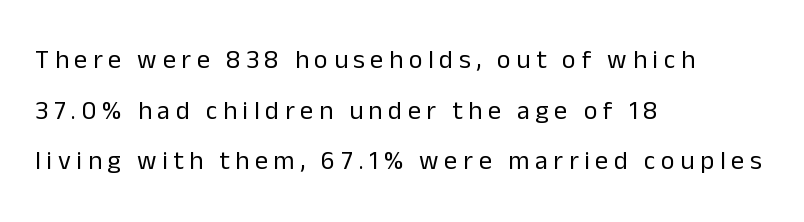
{"italic": "no", "bold": "no", "underline": "no", "align": "left", "line_spacing": "loose", "line_spacing_ratio": 1.95, "letter_spacing": "wide", "letter_spacing_em": 0.22, "glyph_px": 26}
